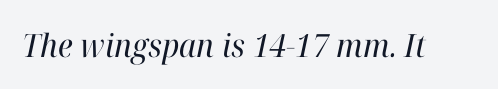
Q: Is the text bold? A: No.
Q: Is the text italic (slanted)? A: Yes, it leans right by about 12 degrees.
Q: Is the typeface a serif or a sans-serif typeface? A: Serif.
Q: Is the text underlined? A: No.
Q: Is the spacing between letters normal or unusually wide? A: Normal.
Q: Width (condensed, normal, or wide)? A: Normal.
Q: Stroke contrast? A: High.
Q: x-height? A: Medium.
Q: Monospaced? A: No.
